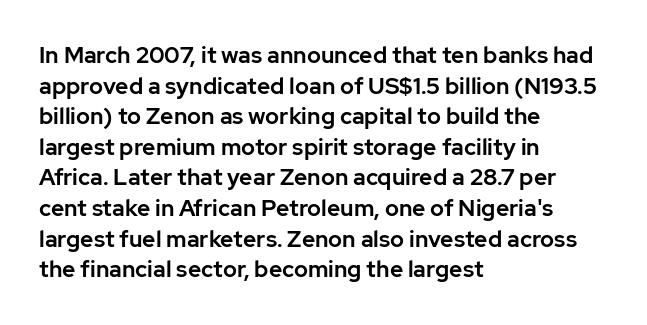
Q: Is the text italic (slanted)? A: No, it is upright.
Q: Is the text underlined? A: No.
Q: How is the paragraph aligned? A: Left-aligned.
Q: Is the spacing between letters normal or unusually wide? A: Normal.
Q: Is the spacing between lines tight, normal or loose? A: Normal.
